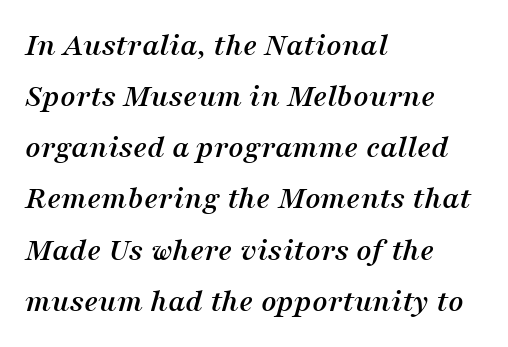
{"serif": "yes", "italic": "yes", "lean": "right", "slant_degrees": 16, "width": "normal", "stroke_contrast": "medium", "x_height": "medium", "monospaced": "no", "underline": "no", "align": "left", "line_spacing": "normal", "line_spacing_ratio": 1.55, "letter_spacing": "normal", "letter_spacing_em": 0.0, "glyph_px": 33}
